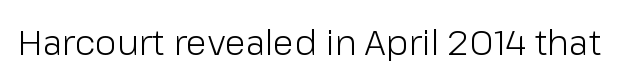
Q: Is the text bold? A: No.
Q: Is the text italic (slanted)? A: No, it is upright.
Q: Is the typeface a serif or a sans-serif typeface? A: Sans-serif.
Q: Is the text underlined? A: No.
Q: Is the spacing between letters normal or unusually wide? A: Normal.
Q: Width (condensed, normal, or wide)? A: Normal.
Q: Stroke contrast? A: Low.
Q: x-height? A: Medium.
Q: Monospaced? A: No.
